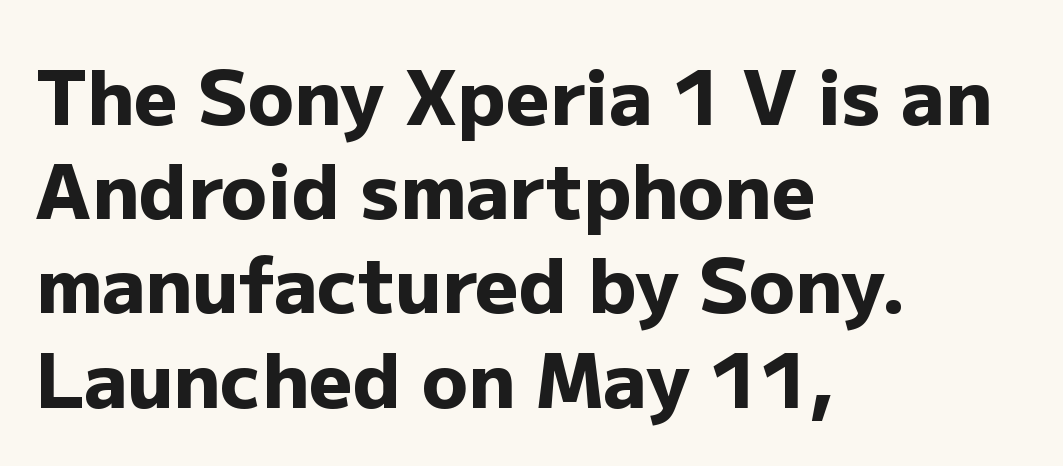
The image shows 76 px heavy sans-serif type, upright; set left-aligned, line spacing 1.24x, normal letter spacing, not underlined; low stroke contrast and a medium x-height.
